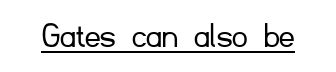
{"serif": "no", "italic": "no", "bold": "no", "weight": "light", "width": "normal", "stroke_contrast": "low", "x_height": "small", "monospaced": "no", "underline": "yes", "letter_spacing": "normal", "letter_spacing_em": 0.0, "glyph_px": 38}
